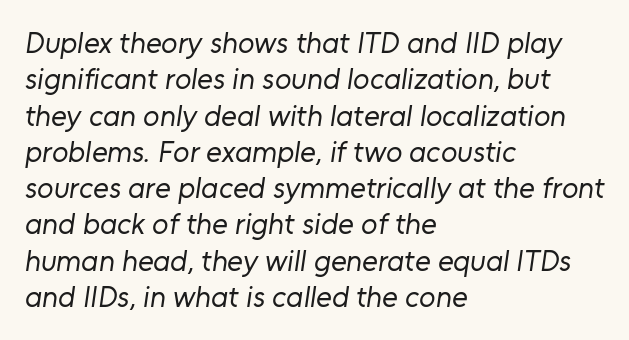
Q: Is the text bold? A: No.
Q: Is the typeface a serif or a sans-serif typeface? A: Sans-serif.
Q: Is the text underlined? A: No.
Q: How is the paragraph aligned? A: Left-aligned.
Q: Is the spacing between letters normal or unusually wide? A: Normal.
Q: Width (condensed, normal, or wide)? A: Normal.
Q: Stroke contrast? A: Low.
Q: x-height? A: Medium.
Q: Monospaced? A: No.
